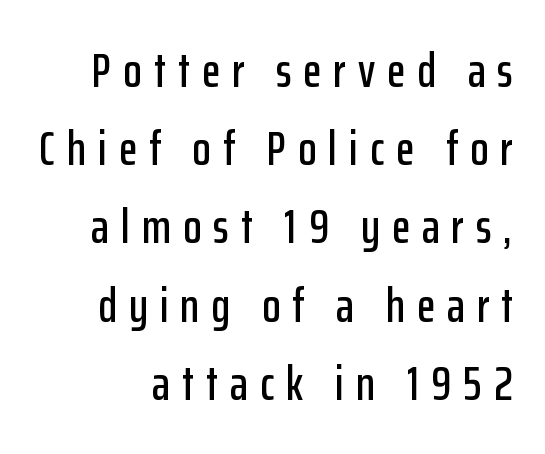
The image shows 48 px condensed sans-serif type, upright; set normal line spacing (1.63x), unusually wide letter spacing (+0.25 em), not underlined; low stroke contrast and a medium x-height.
